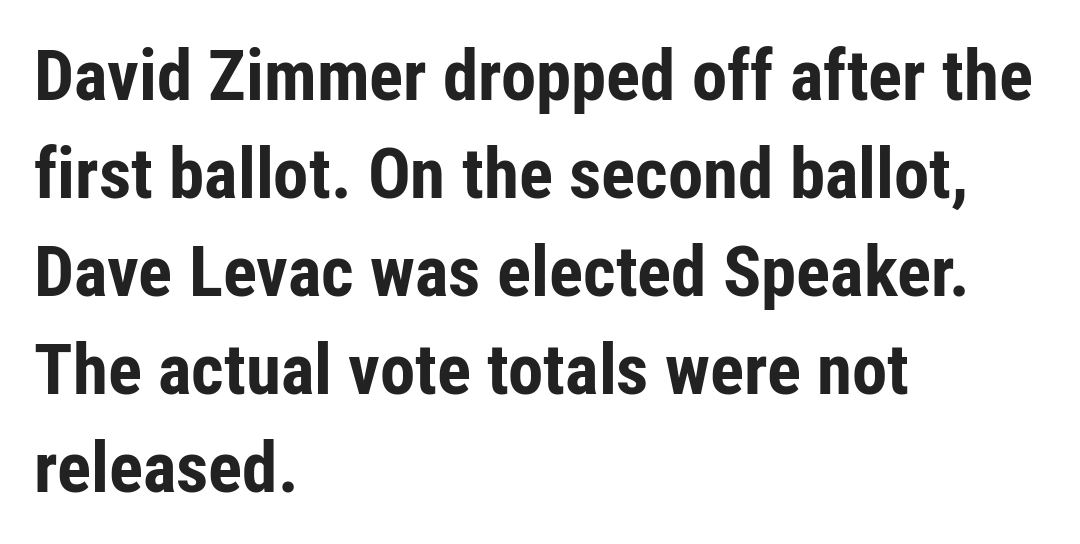
Q: Is the text bold? A: Yes.
Q: Is the text italic (slanted)? A: No, it is upright.
Q: Is the typeface a serif or a sans-serif typeface? A: Sans-serif.
Q: Is the text underlined? A: No.
Q: How is the paragraph aligned? A: Left-aligned.
Q: Is the spacing between letters normal or unusually wide? A: Normal.
Q: Is the spacing between lines tight, normal or loose? A: Normal.
Q: Width (condensed, normal, or wide)? A: Condensed.
Q: Stroke contrast? A: Low.
Q: x-height? A: Medium.
Q: Monospaced? A: No.
